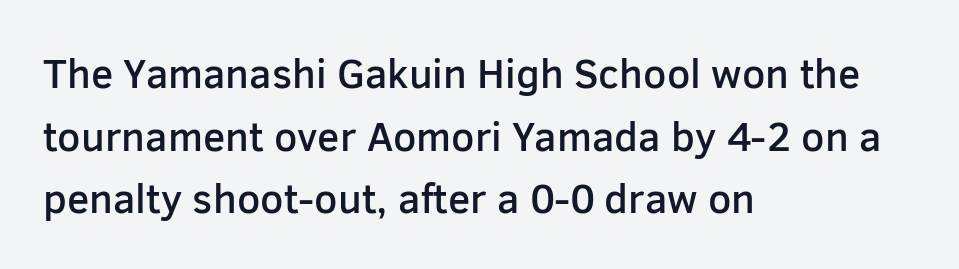
Q: Is the text bold? A: Semi-bold.
Q: Is the text italic (slanted)? A: No, it is upright.
Q: Is the typeface a serif or a sans-serif typeface? A: Sans-serif.
Q: Is the text underlined? A: No.
Q: How is the paragraph aligned? A: Left-aligned.
Q: Is the spacing between letters normal or unusually wide? A: Normal.
Q: Is the spacing between lines tight, normal or loose? A: Normal.
Q: Width (condensed, normal, or wide)? A: Normal.
Q: Stroke contrast? A: Low.
Q: x-height? A: Medium.
Q: Monospaced? A: No.
